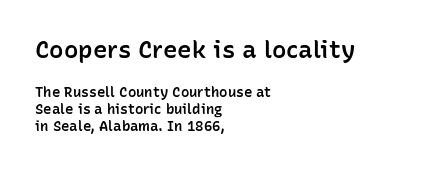
Q: Is the text bold? A: Semi-bold.
Q: Is the text italic (slanted)? A: No, it is upright.
Q: Is the text underlined? A: No.
Q: How is the paragraph aligned? A: Left-aligned.
Q: Is the spacing between letters normal or unusually wide? A: Normal.
Q: Which block of text is set in a larger size, the first (top) or the second (bottom)? A: The first (top) one.
